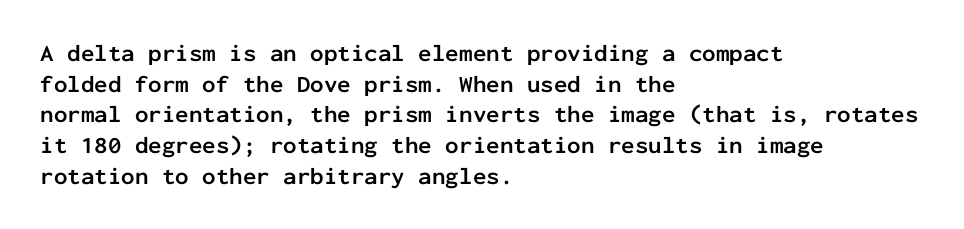
Summary of weight: heavy, a full bold. Tracking value appears to be zero — textbook default spacing. No italicization has been applied; the sample stays upright. The words here are not underlined. A normal amount of white space separates one row of letters from the next.
